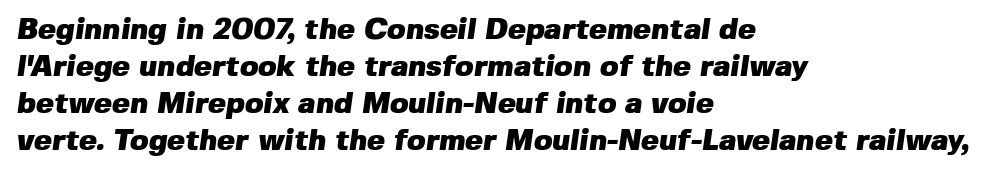
Q: Is the text bold? A: Yes.
Q: Is the typeface a serif or a sans-serif typeface? A: Sans-serif.
Q: Is the text underlined? A: No.
Q: How is the paragraph aligned? A: Left-aligned.
Q: Is the spacing between letters normal or unusually wide? A: Normal.
Q: Width (condensed, normal, or wide)? A: Normal.
Q: Stroke contrast? A: Low.
Q: x-height? A: Medium.
Q: Monospaced? A: No.
